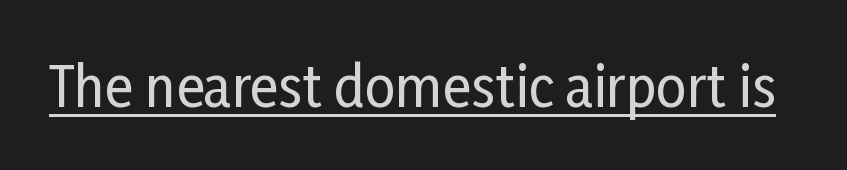
A typesetter would mark this as roman, not italic. Varying glyph widths throughout — classic text-font behaviour. No feet cap the strokes, marking this as sans-serif type. The rendering uses the underline text-decoration.
